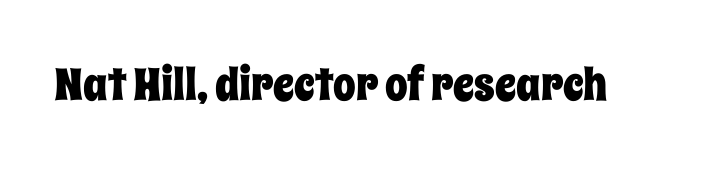
Q: Is the text italic (slanted)? A: No, it is upright.
Q: Is the text underlined? A: No.
Q: Is the spacing between letters normal or unusually wide? A: Normal.
Q: Width (condensed, normal, or wide)? A: Condensed.
Q: Stroke contrast? A: Low.
Q: x-height? A: Large.
Q: Monospaced? A: No.
